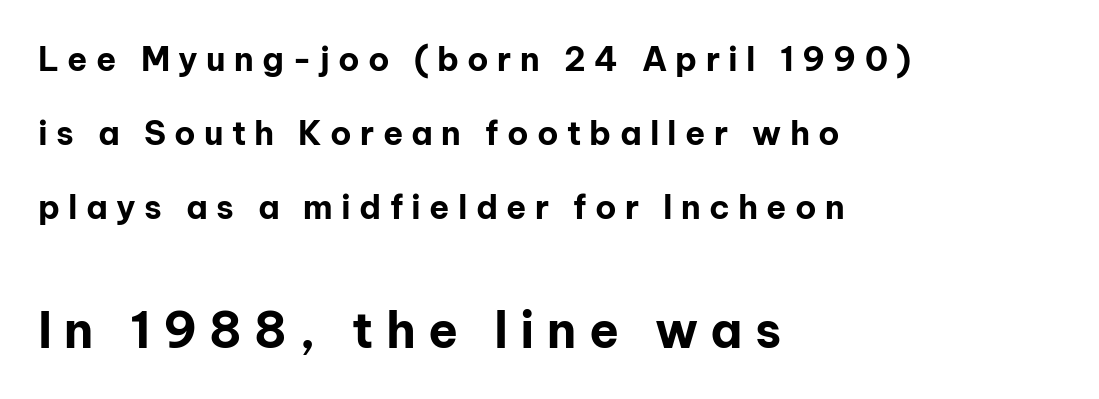
The image shows 49 px bold sans-serif type, upright; set left-aligned, loose line spacing (2.24x), unusually wide letter spacing (+0.25 em), not underlined; the second (bottom) block is 1.48x larger; low stroke contrast and a medium x-height.
